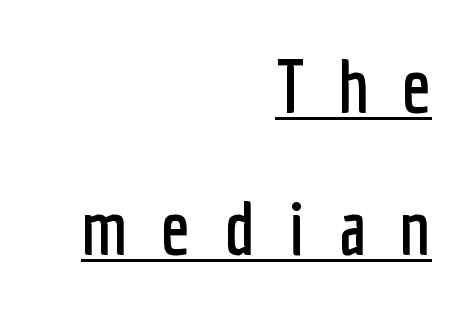
The type sits square on the baseline with zero lean. The lines are quadded right. Type style note: lacks serifs. This rendering features underlined lettering.
